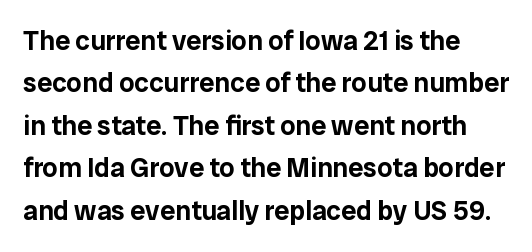
Q: Is the text italic (slanted)? A: No, it is upright.
Q: Is the text underlined? A: No.
Q: How is the paragraph aligned? A: Left-aligned.
Q: Is the spacing between letters normal or unusually wide? A: Normal.
Q: Is the spacing between lines tight, normal or loose? A: Normal.
